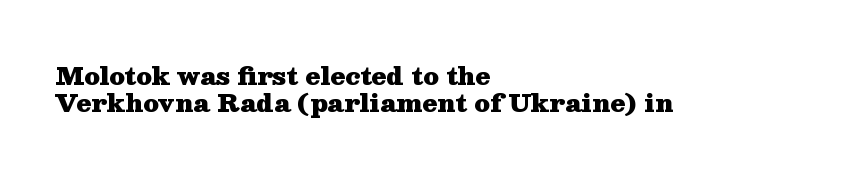
Every stem runs plumb, perpendicular to the baseline. The rendering keeps characters at their native spacing. The setting favours the left margin, as ordinary paragraphs usually do. The space beneath each line is pristine and unruled. Vertically, the passage feels compressed, each row crowding the next.
